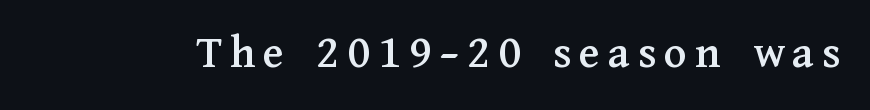
The image shows 47 px serif type, upright; set not underlined; medium stroke contrast and a medium x-height.
